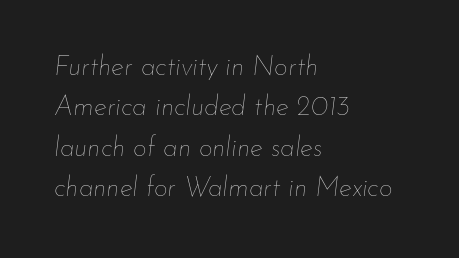
{"italic": "yes", "lean": "right", "slant_degrees": 7, "bold": "no", "underline": "no", "align": "left", "line_spacing": "normal", "line_spacing_ratio": 1.5, "letter_spacing": "normal", "letter_spacing_em": 0.0, "glyph_px": 27}
